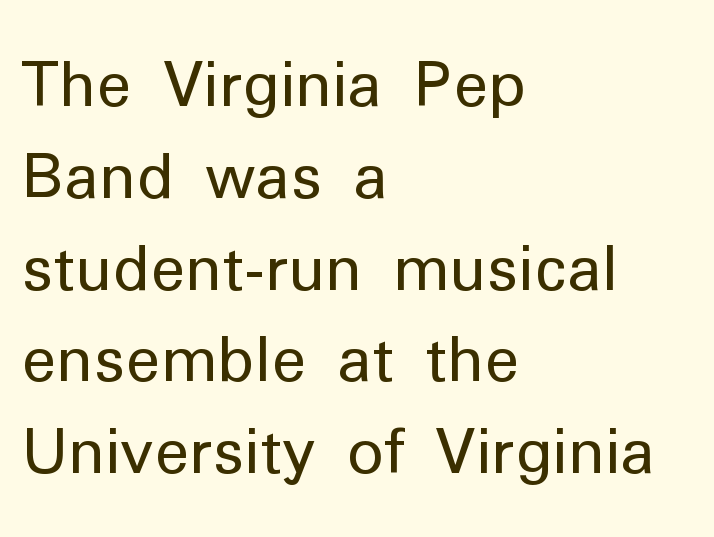
Q: Is the text bold? A: No.
Q: Is the text italic (slanted)? A: No, it is upright.
Q: Is the typeface a serif or a sans-serif typeface? A: Sans-serif.
Q: Is the text underlined? A: No.
Q: How is the paragraph aligned? A: Left-aligned.
Q: Is the spacing between letters normal or unusually wide? A: Normal.
Q: Is the spacing between lines tight, normal or loose? A: Normal.
Q: Width (condensed, normal, or wide)? A: Normal.
Q: Stroke contrast? A: Low.
Q: x-height? A: Medium.
Q: Monospaced? A: No.
